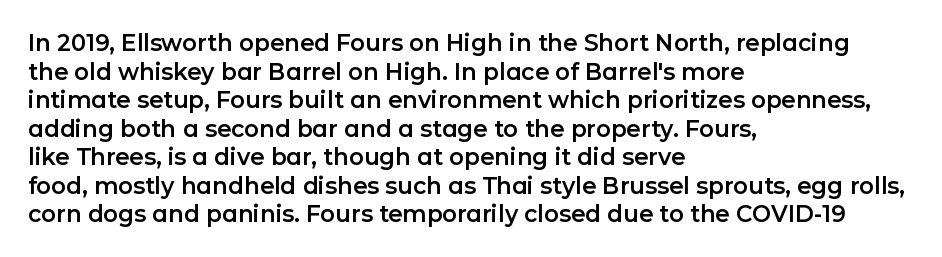
Q: Is the text italic (slanted)? A: No, it is upright.
Q: Is the text underlined? A: No.
Q: How is the paragraph aligned? A: Left-aligned.
Q: Is the spacing between letters normal or unusually wide? A: Normal.
